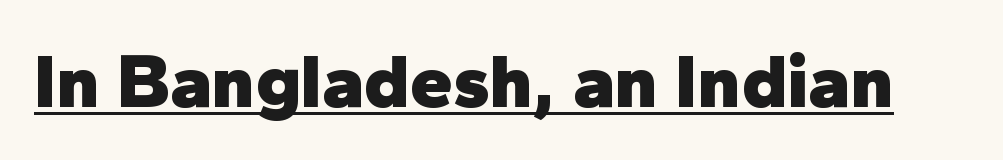
The image shows 76 px heavy sans-serif type, upright; set normal letter spacing, underlined; low stroke contrast and a medium x-height.
